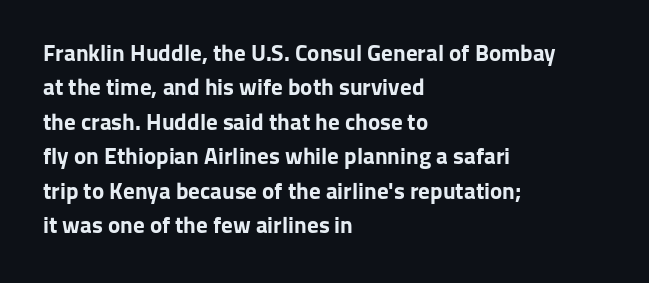
{"italic": "no", "bold": "yes", "underline": "no", "align": "left", "line_spacing": "normal", "line_spacing_ratio": 1.5, "letter_spacing": "normal", "letter_spacing_em": 0.0, "glyph_px": 23}
